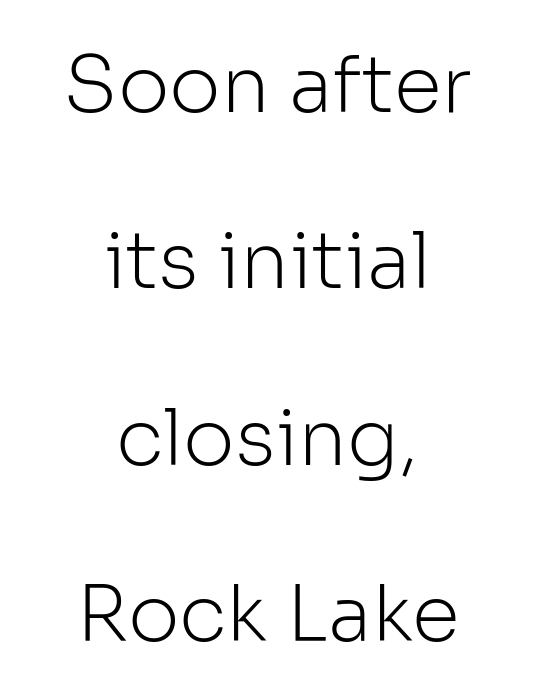
The image shows 78 px light sans-serif type, upright; set centered, loose line spacing (2.26x), normal letter spacing, not underlined; low stroke contrast and a medium x-height.
